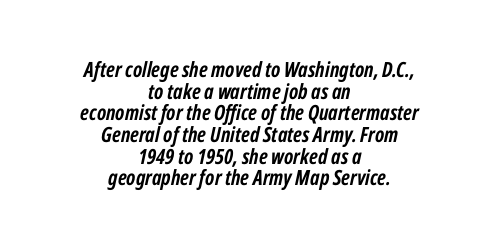
Q: Is the text bold? A: Yes.
Q: Is the text italic (slanted)? A: Yes, it leans right by about 12 degrees.
Q: Is the text underlined? A: No.
Q: How is the paragraph aligned? A: Centered.
Q: Is the spacing between letters normal or unusually wide? A: Normal.
Q: Is the spacing between lines tight, normal or loose? A: Tight.
